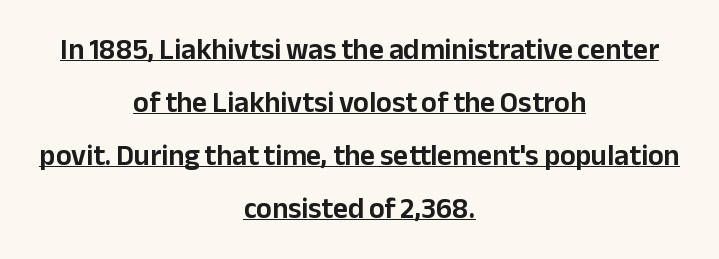
The image shows 29 px sans-serif type, upright; set centered, line spacing 1.83x, normal letter spacing, underlined; low stroke contrast and a medium x-height.
